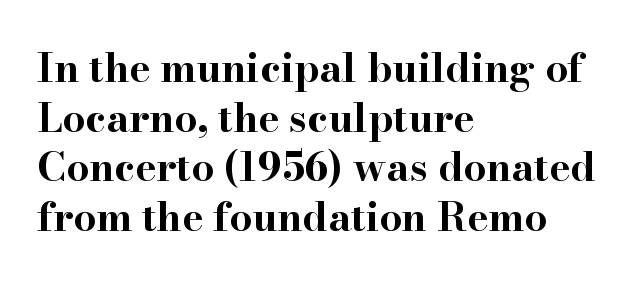
Q: Is the text bold? A: Yes.
Q: Is the text italic (slanted)? A: No, it is upright.
Q: Is the typeface a serif or a sans-serif typeface? A: Serif.
Q: Is the text underlined? A: No.
Q: How is the paragraph aligned? A: Left-aligned.
Q: Is the spacing between letters normal or unusually wide? A: Normal.
Q: Width (condensed, normal, or wide)? A: Wide.
Q: Stroke contrast? A: High.
Q: x-height? A: Small.
Q: Monospaced? A: No.
